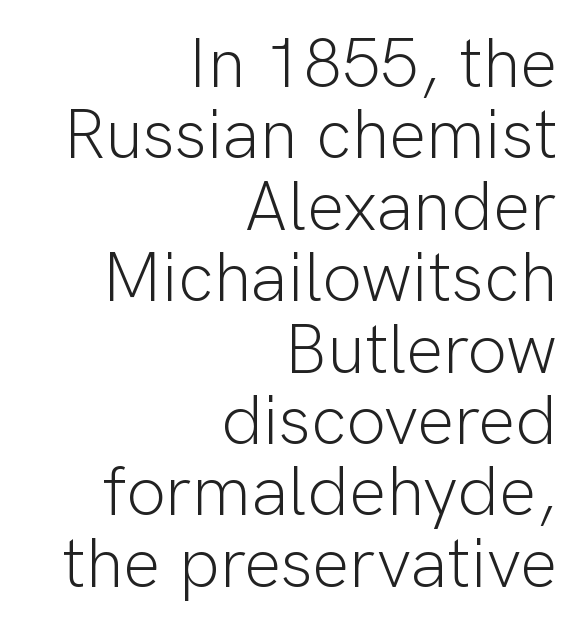
This rendering uses right alignment, leaving the left contour irregular. Varying glyph widths throughout — classic text-font behaviour. The lettering holds an erect, upright posture throughout. Whoever set this chose condensed vertical rhythm over breathing room. Check under the words: just untouched page. A quiet, ordinary-to-light weight characterises the typeface.
